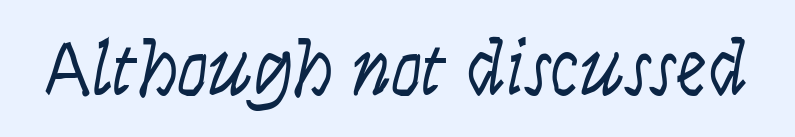
Q: Is the text bold? A: No.
Q: Is the text italic (slanted)? A: Yes.
Q: Is the typeface a serif or a sans-serif typeface? A: Sans-serif.
Q: Is the text underlined? A: No.
Q: Is the spacing between letters normal or unusually wide? A: Normal.
Q: Width (condensed, normal, or wide)? A: Condensed.
Q: Stroke contrast? A: Low.
Q: x-height? A: Large.
Q: Monospaced? A: No.
